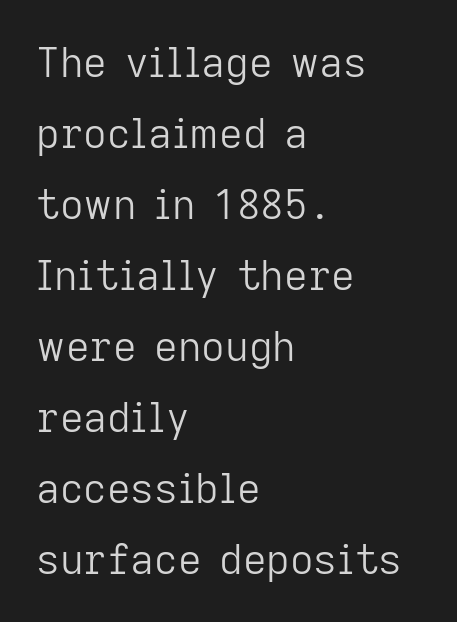
{"serif": "no", "italic": "no", "bold": "no", "weight": "light", "width": "normal", "stroke_contrast": "low", "x_height": "medium", "monospaced": "no", "underline": "no", "align": "left", "line_spacing_ratio": 1.73, "letter_spacing": "normal", "letter_spacing_em": 0.0, "glyph_px": 41}
